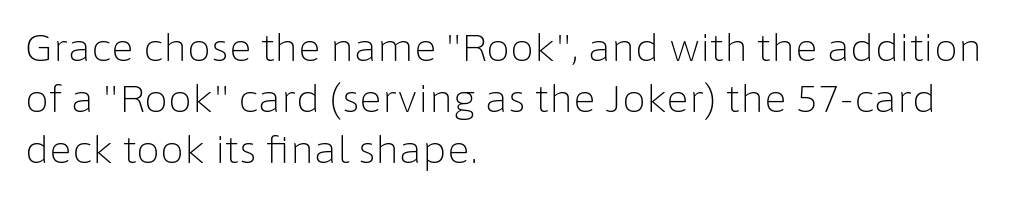
Q: Is the text bold? A: No.
Q: Is the text italic (slanted)? A: No, it is upright.
Q: Is the typeface a serif or a sans-serif typeface? A: Sans-serif.
Q: Is the text underlined? A: No.
Q: How is the paragraph aligned? A: Left-aligned.
Q: Is the spacing between letters normal or unusually wide? A: Normal.
Q: Is the spacing between lines tight, normal or loose? A: Normal.
Q: Width (condensed, normal, or wide)? A: Normal.
Q: Stroke contrast? A: Low.
Q: x-height? A: Medium.
Q: Monospaced? A: No.
